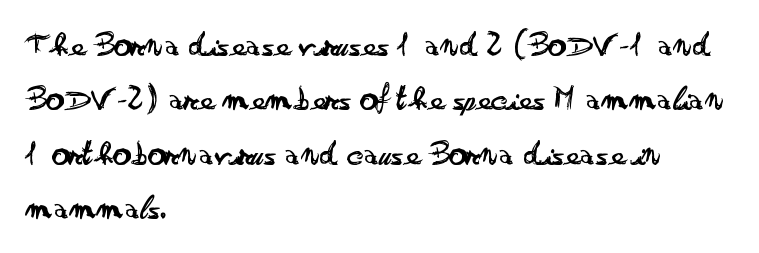
Check where the strokes stop: nothing finishes them off — pure sans. Upright lettering throughout. Alignment: flush left. On a weight scale, this lands at 450 or below. Short note: letters normally spaced. Successive baselines arrive at the customary interval.
